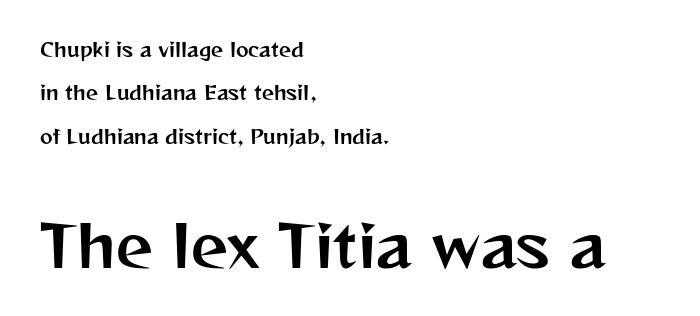
The image shows 58 px sans-serif type, upright; set left-aligned, loose line spacing (2.28x), normal letter spacing, not underlined; the second (bottom) block is 3.05x larger; medium stroke contrast and a medium x-height.
